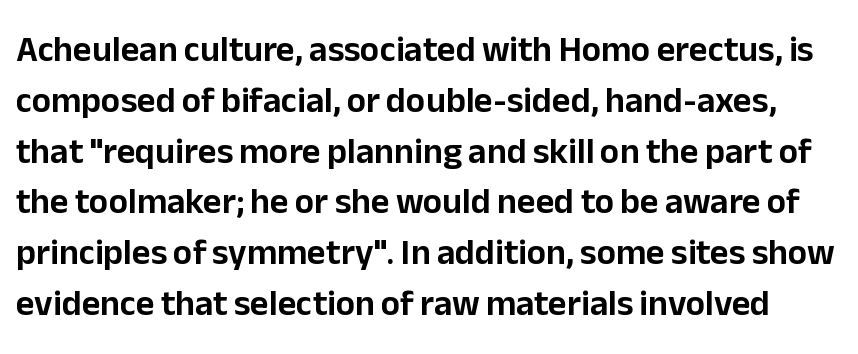
Baseline-to-baseline distance is the conventional proportion of letter height. Descenders are the only things crossing below the line. Spacing between characters is what you'd get straight out of the box. Here the designer chose a conventional face with non-uniform glyph widths. You can tell from the bare stems that sans-serif type was used.
